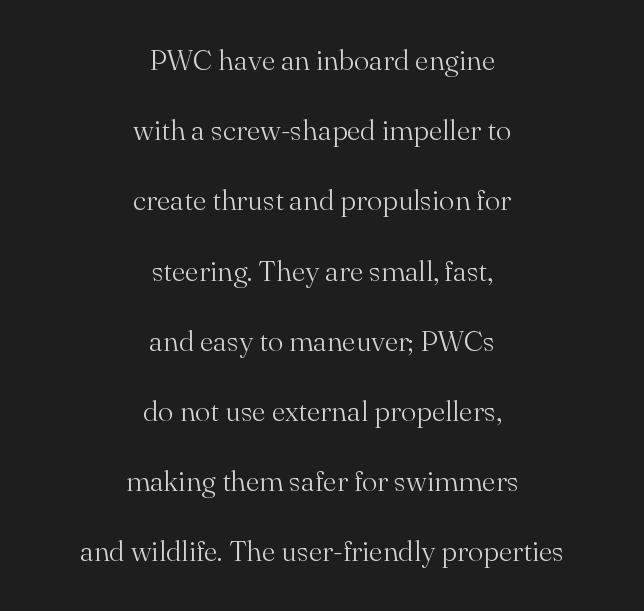
Q: Is the text bold? A: No.
Q: Is the text italic (slanted)? A: No, it is upright.
Q: Is the typeface a serif or a sans-serif typeface? A: Serif.
Q: Is the text underlined? A: No.
Q: How is the paragraph aligned? A: Centered.
Q: Is the spacing between letters normal or unusually wide? A: Normal.
Q: Is the spacing between lines tight, normal or loose? A: Loose.
Q: Width (condensed, normal, or wide)? A: Normal.
Q: Stroke contrast? A: Medium.
Q: x-height? A: Small.
Q: Monospaced? A: No.
